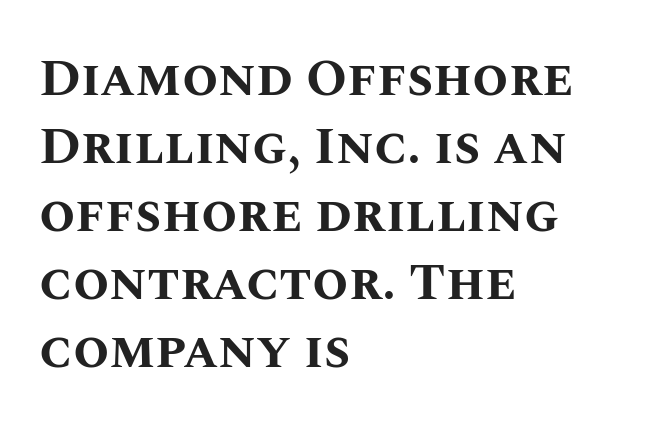
Q: Is the text bold? A: Yes.
Q: Is the text italic (slanted)? A: No, it is upright.
Q: Is the text underlined? A: No.
Q: How is the paragraph aligned? A: Left-aligned.
Q: Is the spacing between letters normal or unusually wide? A: Normal.
Q: Is the spacing between lines tight, normal or loose? A: Normal.
Q: Width (condensed, normal, or wide)? A: Normal.
Q: Stroke contrast? A: Medium.
Q: x-height? A: Large.
Q: Monospaced? A: No.
